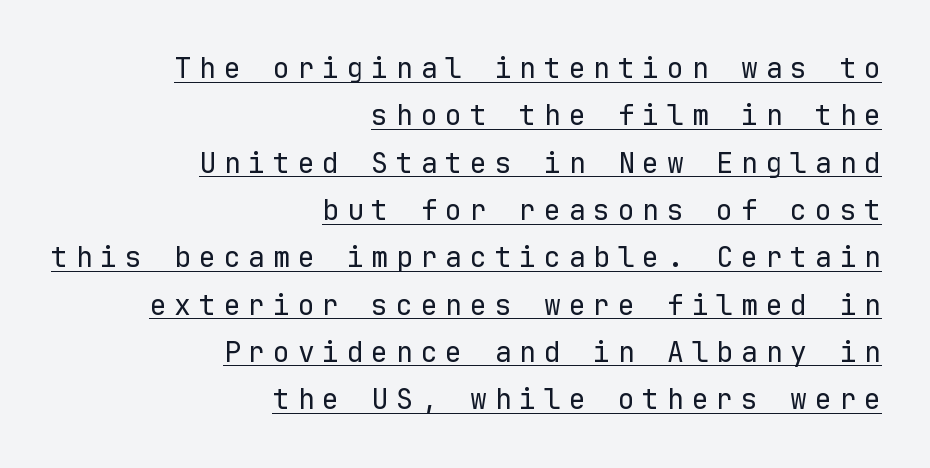
The image shows 28 px regular-weight sans-serif type, upright, monospaced; set right-aligned, normal line spacing (1.69x), unusually wide letter spacing (+0.28 em), underlined; low stroke contrast and a medium x-height.
